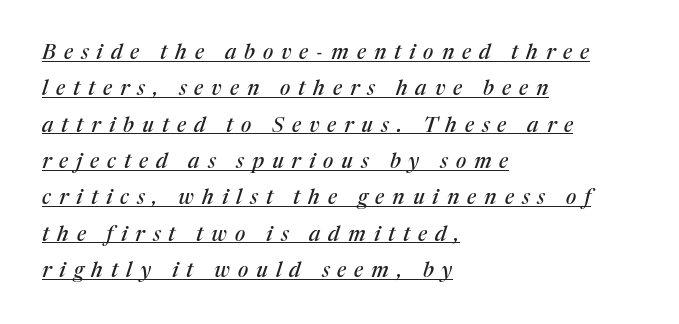
{"italic": "yes", "lean": "right", "slant_degrees": 17, "underline": "yes", "align": "left", "line_spacing_ratio": 1.73, "letter_spacing": "wide", "letter_spacing_em": 0.38, "glyph_px": 21}
